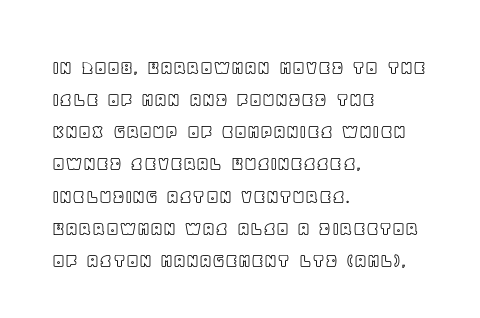
{"italic": "no", "underline": "no", "align": "left", "line_spacing": "normal", "line_spacing_ratio": 1.53, "letter_spacing": "normal", "letter_spacing_em": 0.0, "glyph_px": 21}
